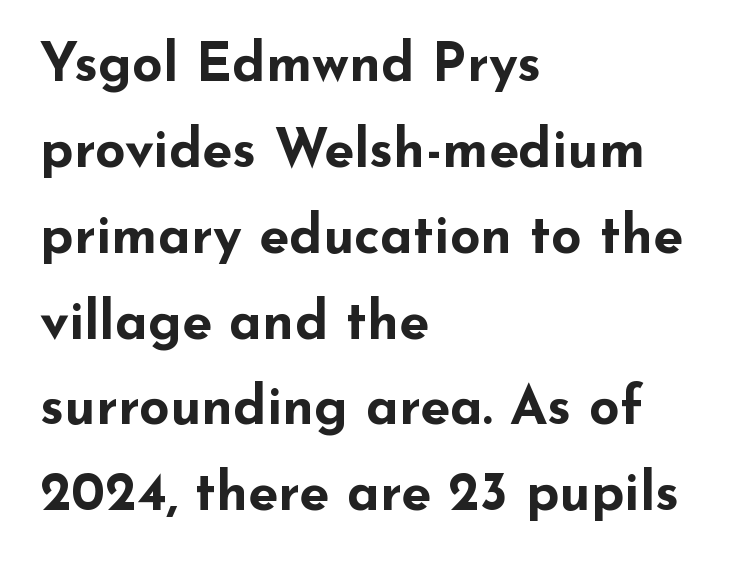
Q: Is the text bold? A: Yes.
Q: Is the text italic (slanted)? A: No, it is upright.
Q: Is the typeface a serif or a sans-serif typeface? A: Sans-serif.
Q: Is the text underlined? A: No.
Q: How is the paragraph aligned? A: Left-aligned.
Q: Is the spacing between letters normal or unusually wide? A: Normal.
Q: Is the spacing between lines tight, normal or loose? A: Normal.
Q: Width (condensed, normal, or wide)? A: Wide.
Q: Stroke contrast? A: Low.
Q: x-height? A: Small.
Q: Monospaced? A: No.
